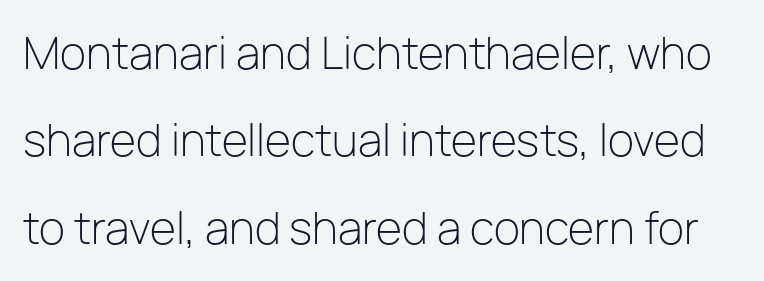
Q: Is the text bold? A: No.
Q: Is the text italic (slanted)? A: No, it is upright.
Q: Is the typeface a serif or a sans-serif typeface? A: Sans-serif.
Q: Is the text underlined? A: No.
Q: Is the spacing between letters normal or unusually wide? A: Normal.
Q: Is the spacing between lines tight, normal or loose? A: Loose.
Q: Width (condensed, normal, or wide)? A: Normal.
Q: Stroke contrast? A: Low.
Q: x-height? A: Medium.
Q: Monospaced? A: No.
